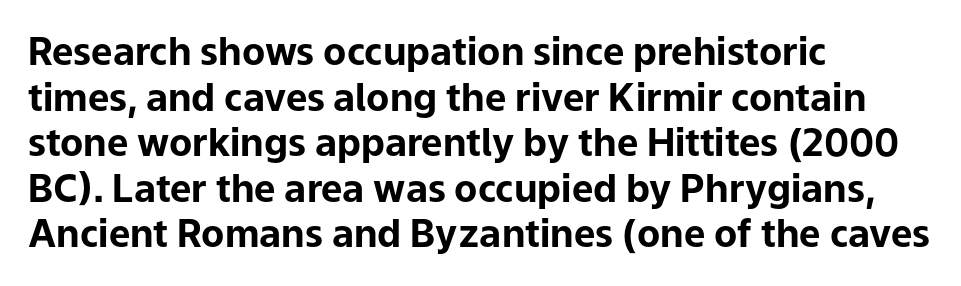
Q: Is the text bold? A: Yes.
Q: Is the text italic (slanted)? A: No, it is upright.
Q: Is the typeface a serif or a sans-serif typeface? A: Sans-serif.
Q: Is the text underlined? A: No.
Q: How is the paragraph aligned? A: Left-aligned.
Q: Is the spacing between letters normal or unusually wide? A: Normal.
Q: Width (condensed, normal, or wide)? A: Normal.
Q: Stroke contrast? A: Low.
Q: x-height? A: Medium.
Q: Monospaced? A: No.
